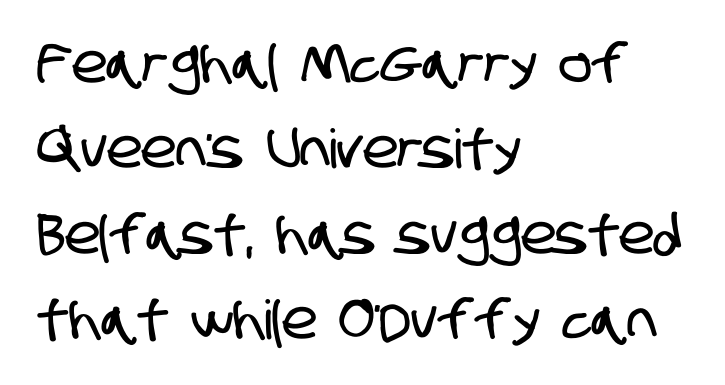
{"serif": "no", "width": "condensed", "stroke_contrast": "low", "x_height": "large", "monospaced": "no", "underline": "no", "align": "left", "line_spacing": "normal", "line_spacing_ratio": 1.58, "letter_spacing": "normal", "letter_spacing_em": 0.0, "glyph_px": 54}
